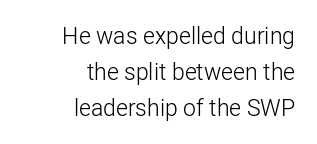
{"italic": "no", "bold": "no", "underline": "no", "align": "right", "line_spacing": "normal", "line_spacing_ratio": 1.56, "letter_spacing": "normal", "letter_spacing_em": 0.0, "glyph_px": 23}
